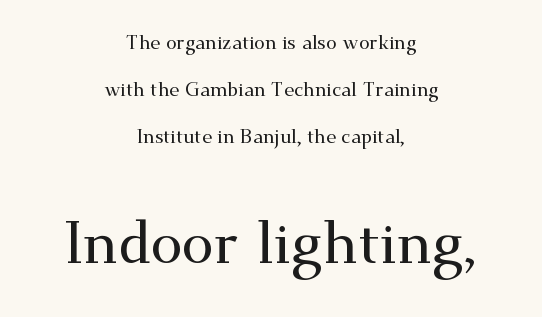
The image shows 58 px wide serif type, upright; set centered, loose line spacing (2.47x), normal letter spacing, not underlined; the second (bottom) block is 3.05x larger; medium stroke contrast and a small x-height.
